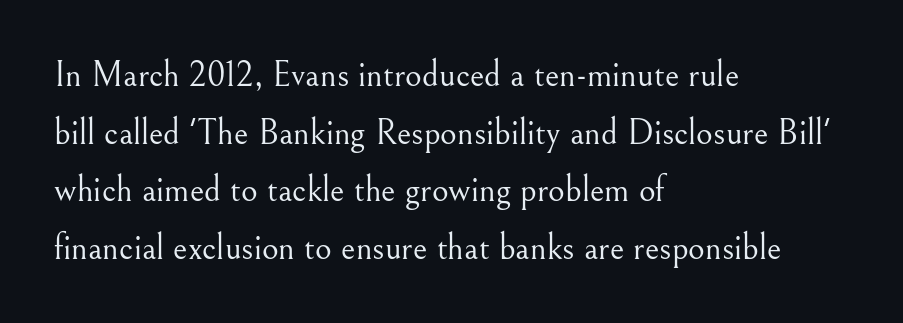
Q: Is the text bold? A: No.
Q: Is the text italic (slanted)? A: No, it is upright.
Q: Is the typeface a serif or a sans-serif typeface? A: Serif.
Q: Is the text underlined? A: No.
Q: How is the paragraph aligned? A: Left-aligned.
Q: Is the spacing between letters normal or unusually wide? A: Normal.
Q: Is the spacing between lines tight, normal or loose? A: Normal.
Q: Width (condensed, normal, or wide)? A: Normal.
Q: Stroke contrast? A: Medium.
Q: x-height? A: Small.
Q: Monospaced? A: No.
